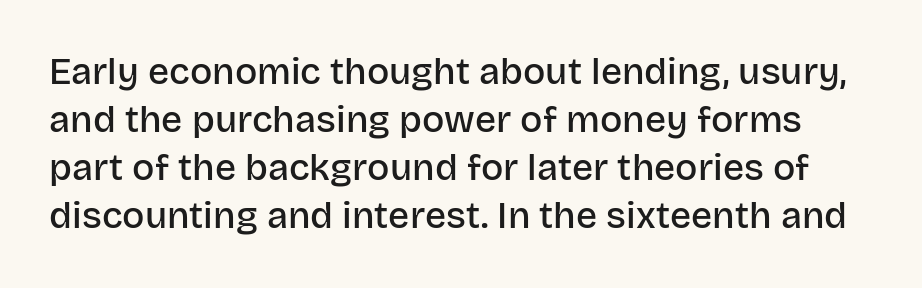
{"serif": "no", "italic": "no", "bold": "semi", "weight": "semibold", "width": "normal", "stroke_contrast": "low", "x_height": "large", "monospaced": "no", "underline": "no", "line_spacing": "normal", "line_spacing_ratio": 1.3, "letter_spacing": "normal", "letter_spacing_em": 0.0, "glyph_px": 37}
